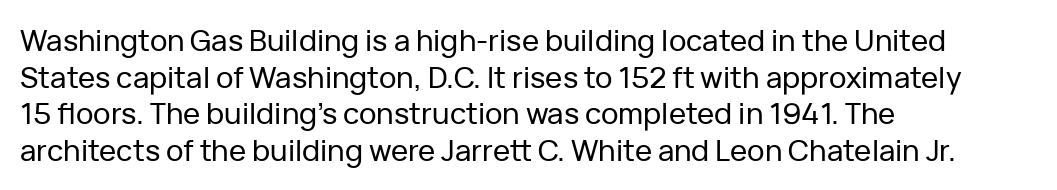
Q: Is the text italic (slanted)? A: No, it is upright.
Q: Is the typeface a serif or a sans-serif typeface? A: Sans-serif.
Q: Is the text underlined? A: No.
Q: How is the paragraph aligned? A: Left-aligned.
Q: Is the spacing between letters normal or unusually wide? A: Normal.
Q: Is the spacing between lines tight, normal or loose? A: Normal.
Q: Width (condensed, normal, or wide)? A: Normal.
Q: Stroke contrast? A: Low.
Q: x-height? A: Medium.
Q: Monospaced? A: No.
